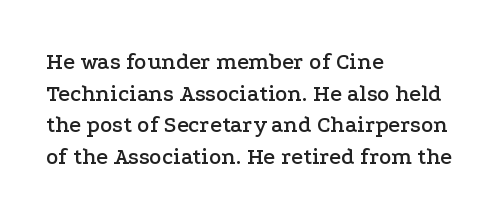
The image shows 23 px text type, upright; set left-aligned, normal line spacing (1.38x), normal letter spacing, not underlined.
